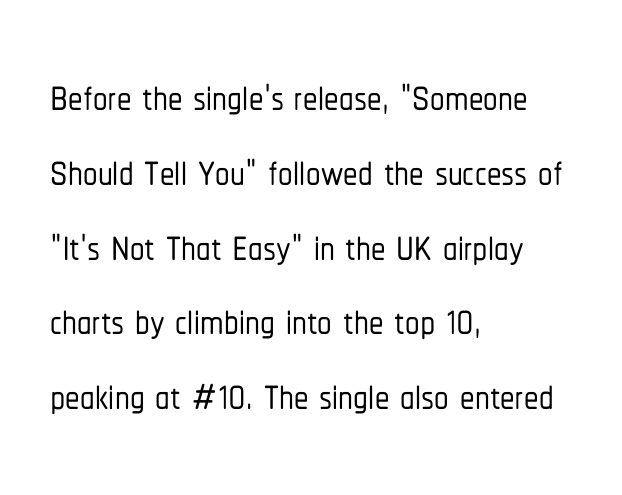
Horizontal bands of white between lines are of average thickness. Vertical strokes here are truly vertical. Visually the block forms a straight wall on the left and a jagged coastline on the right. Between one letter and the next there's only the usual sliver of space. A clean baseline with only descenders dipping below it. Varying glyph widths throughout — classic text-font behaviour.
